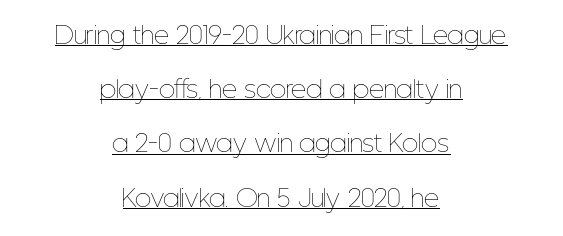
{"italic": "no", "bold": "no", "underline": "yes", "align": "center", "line_spacing": "loose", "line_spacing_ratio": 2.26, "letter_spacing": "normal", "letter_spacing_em": 0.0, "glyph_px": 24}
